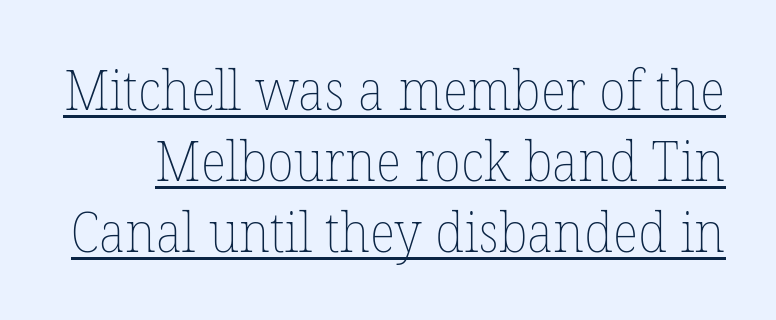
Stem width sits at or under what a default text font uses. A baseline rule has been typeset under these characters. Tracking here is standard; glyphs follow each other at the usual distance. A typesetter would call this leading conventional body-copy spacing. The lettering holds an erect, upright posture throughout. The face used here is proportionally spaced, like ordinary book or web type.
